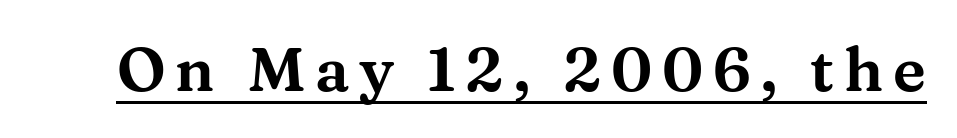
Q: Is the text italic (slanted)? A: No, it is upright.
Q: Is the typeface a serif or a sans-serif typeface? A: Serif.
Q: Is the text underlined? A: Yes.
Q: Width (condensed, normal, or wide)? A: Wide.
Q: Stroke contrast? A: Medium.
Q: x-height? A: Medium.
Q: Monospaced? A: No.
